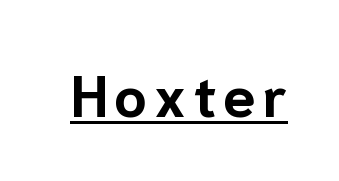
{"serif": "no", "italic": "no", "bold": "yes", "weight": "bold", "width": "normal", "stroke_contrast": "low", "x_height": "medium", "monospaced": "no", "underline": "yes", "glyph_px": 58}
